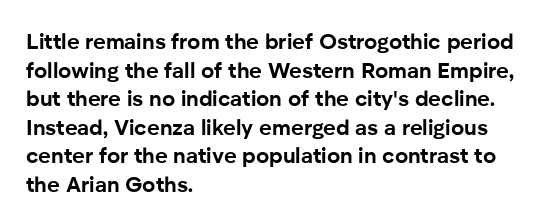
{"italic": "no", "bold": "yes", "underline": "no", "align": "left", "line_spacing": "normal", "line_spacing_ratio": 1.3, "letter_spacing": "normal", "letter_spacing_em": 0.0, "glyph_px": 22}
